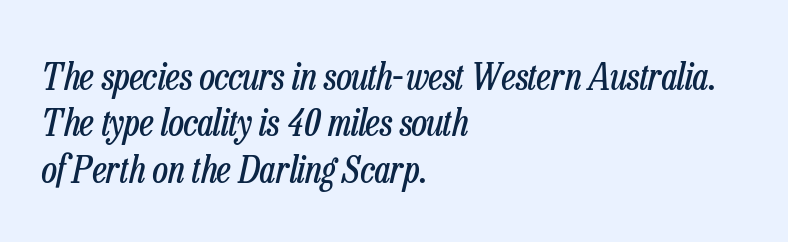
{"italic": "yes", "lean": "right", "slant_degrees": 13, "bold": "no", "weight": "regular", "width": "condensed", "stroke_contrast": "low", "x_height": "medium", "monospaced": "no", "underline": "no", "align": "left", "line_spacing_ratio": 1.22, "letter_spacing": "normal", "letter_spacing_em": 0.0, "glyph_px": 38}
